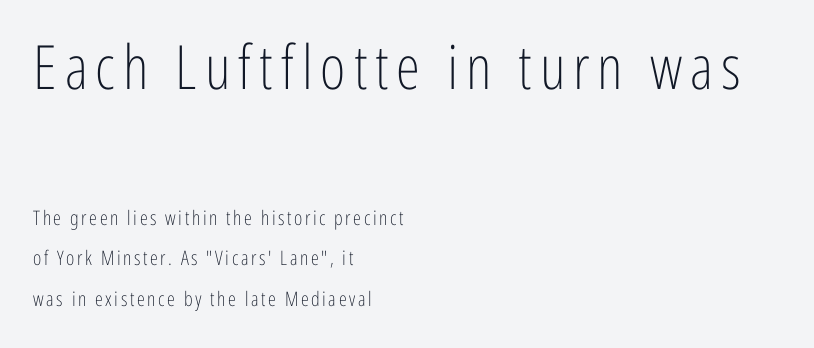
{"serif": "no", "italic": "no", "bold": "no", "weight": "light", "width": "condensed", "stroke_contrast": "low", "x_height": "medium", "monospaced": "no", "underline": "no", "align": "left", "line_spacing": "loose", "line_spacing_ratio": 2.03, "larger_block": "first", "size_ratio": 3.05, "glyph_px": 61}
